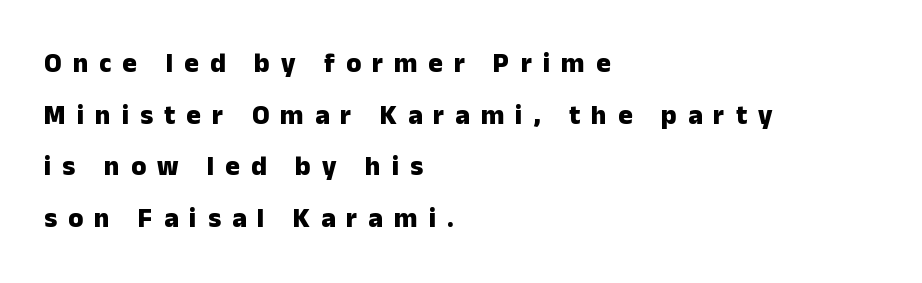
{"italic": "no", "bold": "yes", "underline": "no", "align": "left", "line_spacing": "loose", "line_spacing_ratio": 1.91, "letter_spacing": "wide", "letter_spacing_em": 0.41, "glyph_px": 27}
